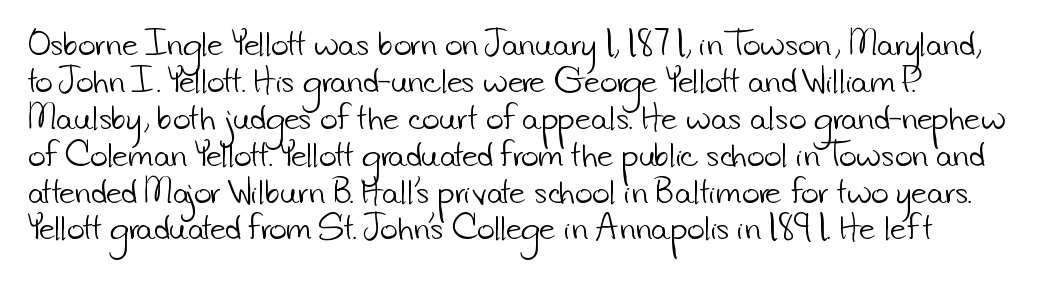
Q: Is the text bold? A: No.
Q: Is the typeface a serif or a sans-serif typeface? A: Sans-serif.
Q: Is the text underlined? A: No.
Q: How is the paragraph aligned? A: Left-aligned.
Q: Is the spacing between letters normal or unusually wide? A: Normal.
Q: Width (condensed, normal, or wide)? A: Normal.
Q: Stroke contrast? A: Low.
Q: x-height? A: Small.
Q: Monospaced? A: No.
